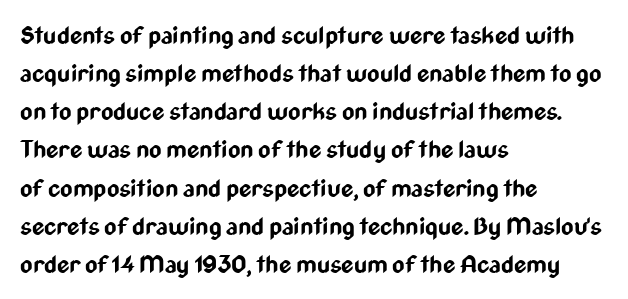
The image shows 24 px bold type, upright; set left-aligned, normal line spacing (1.59x), normal letter spacing, not underlined.
